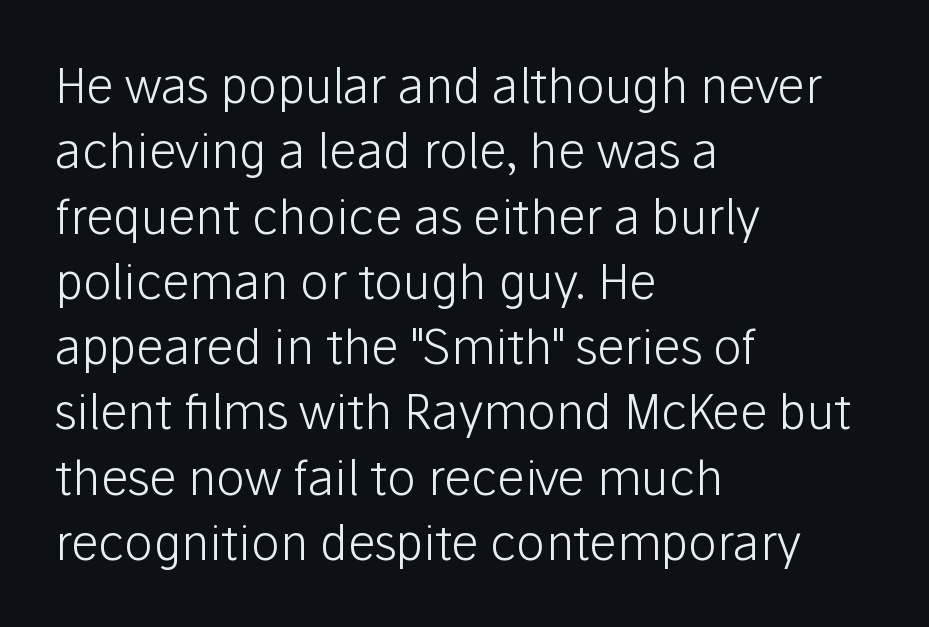
{"serif": "no", "italic": "no", "bold": "no", "weight": "light", "width": "normal", "stroke_contrast": "low", "x_height": "medium", "monospaced": "no", "underline": "no", "align": "left", "line_spacing": "normal", "line_spacing_ratio": 1.36, "letter_spacing": "normal", "letter_spacing_em": 0.0, "glyph_px": 48}
